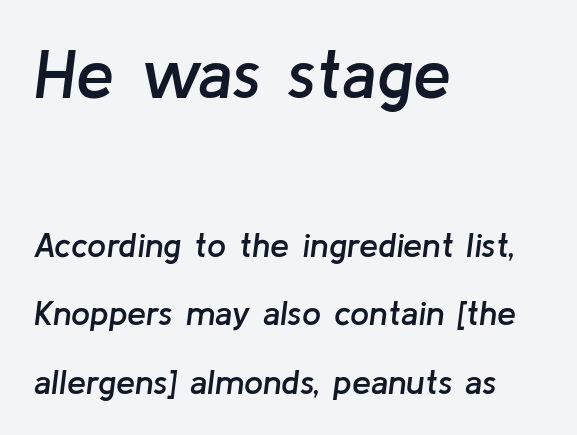
How are the letters spaced? Ordinarily, with no added tracking. Whoever set this chose breathing room over compactness in the vertical rhythm. The words here are not underlined. Two sizes are in play, and the larger belongs to the first block. Short and long lines alike share a common starting point at left. Every character sits at an angle, as italics do.
